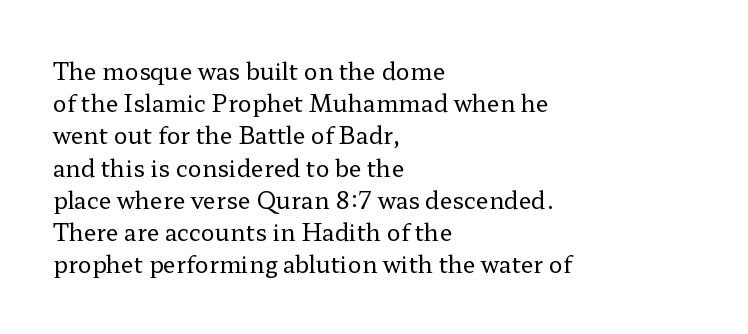
Regarding leading, the lines here are spaced in the standard way. The setting favours the left margin, as ordinary paragraphs usually do. The typeface has the unassuming heft of standard copy or less. The tracking reads as untouched default to a designer's eye. Type without underlining. Vertical strokes here are truly vertical.
